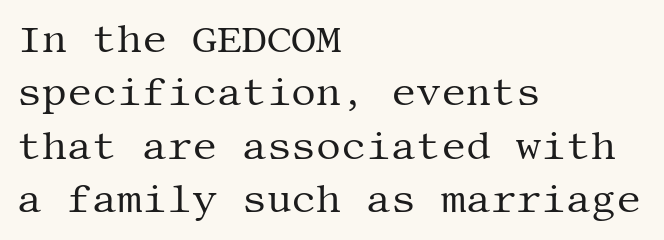
No word sits above an underline. The rendering anchors every line to the left-hand side. The strokes carry an ordinary text weight at most. Each new line begins a customary step beneath the previous one. The font family rendered here belongs to the serif group. Every stem runs plumb, perpendicular to the baseline.
